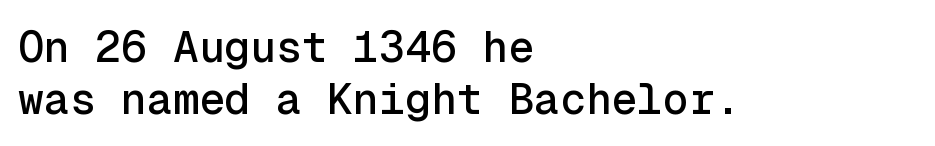
{"serif": "no", "italic": "no", "width": "normal", "x_height": "medium", "monospaced": "yes", "underline": "no", "align": "left", "line_spacing_ratio": 1.22, "letter_spacing": "normal", "letter_spacing_em": 0.0, "glyph_px": 43}
